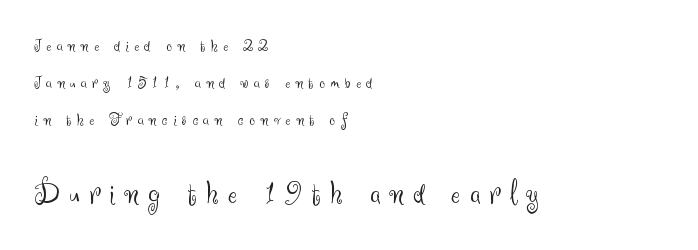
{"serif": "no", "italic": "no", "bold": "no", "weight": "light", "width": "normal", "stroke_contrast": "medium", "x_height": "small", "monospaced": "no", "underline": "no", "align": "left", "line_spacing": "loose", "line_spacing_ratio": 1.96, "letter_spacing": "wide", "letter_spacing_em": 0.28, "larger_block": "second", "size_ratio": 1.79, "glyph_px": 34}
